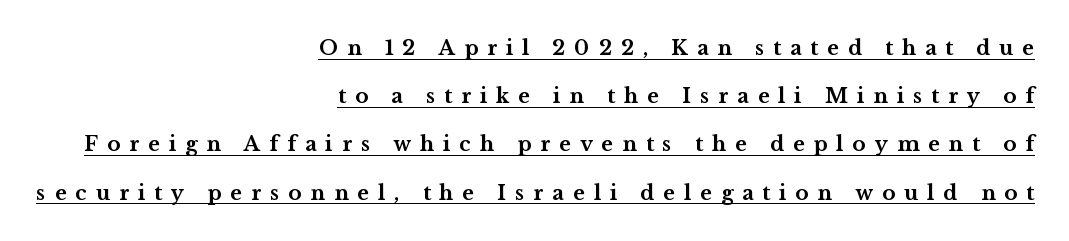
Q: Is the text bold? A: Yes.
Q: Is the text italic (slanted)? A: No, it is upright.
Q: Is the text underlined? A: Yes.
Q: How is the paragraph aligned? A: Right-aligned.
Q: Is the spacing between letters normal or unusually wide? A: Unusually wide.
Q: Is the spacing between lines tight, normal or loose? A: Loose.
